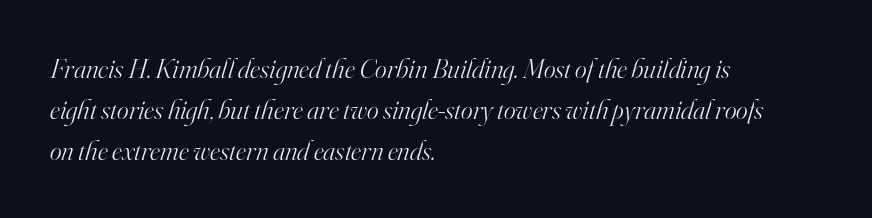
Regarding leading, the lines here are spaced in the standard way. No letter is thick-stroked: the sample isn't bold. Honestly, there is no underline to notice here at all. Caption: standard tracking, unaltered. Would a proofreader flag this as italicized? Yes. I'd call this a serif setting — the letters wear small feet.
